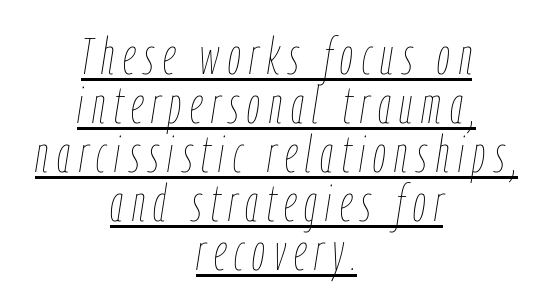
{"italic": "yes", "lean": "right", "slant_degrees": 9, "bold": "no", "weight": "thin", "width": "condensed", "stroke_contrast": "low", "x_height": "medium", "monospaced": "no", "underline": "yes", "align": "center", "line_spacing": "tight", "line_spacing_ratio": 0.96, "glyph_px": 51}
